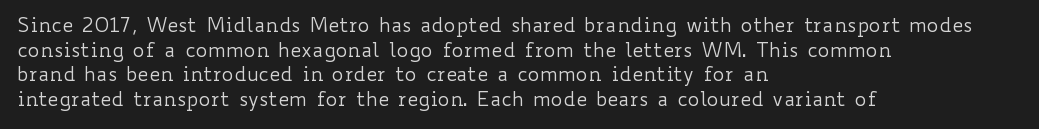
Q: Is the text bold? A: No.
Q: Is the text italic (slanted)? A: No, it is upright.
Q: Is the text underlined? A: No.
Q: How is the paragraph aligned? A: Left-aligned.
Q: Is the spacing between letters normal or unusually wide? A: Normal.
